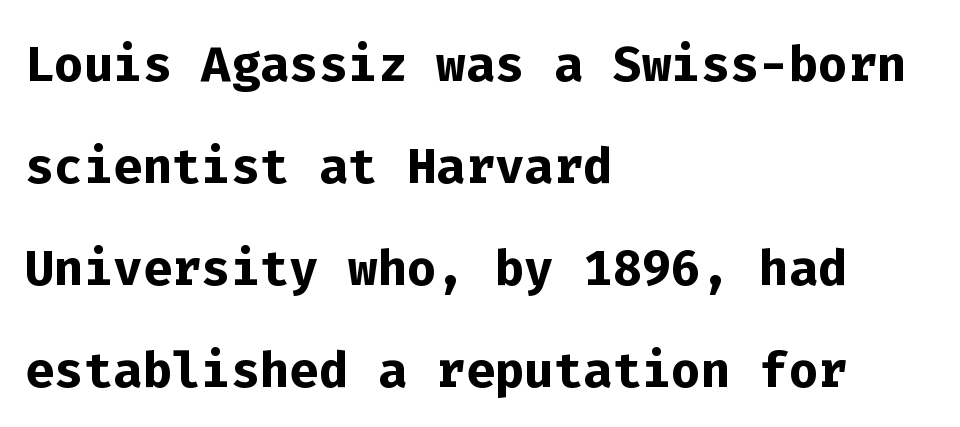
{"serif": "no", "italic": "no", "bold": "yes", "weight": "semibold", "width": "normal", "stroke_contrast": "low", "x_height": "medium", "monospaced": "yes", "underline": "no", "align": "left", "line_spacing": "normal", "line_spacing_ratio": 1.48, "letter_spacing": "normal", "letter_spacing_em": 0.0, "glyph_px": 69}
